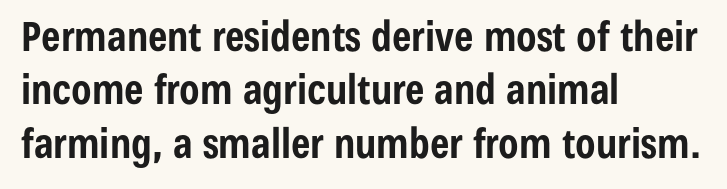
The image shows 41 px bold, condensed sans-serif type, upright; set left-aligned, normal line spacing (1.3x), normal letter spacing, not underlined; low stroke contrast and a medium x-height.
